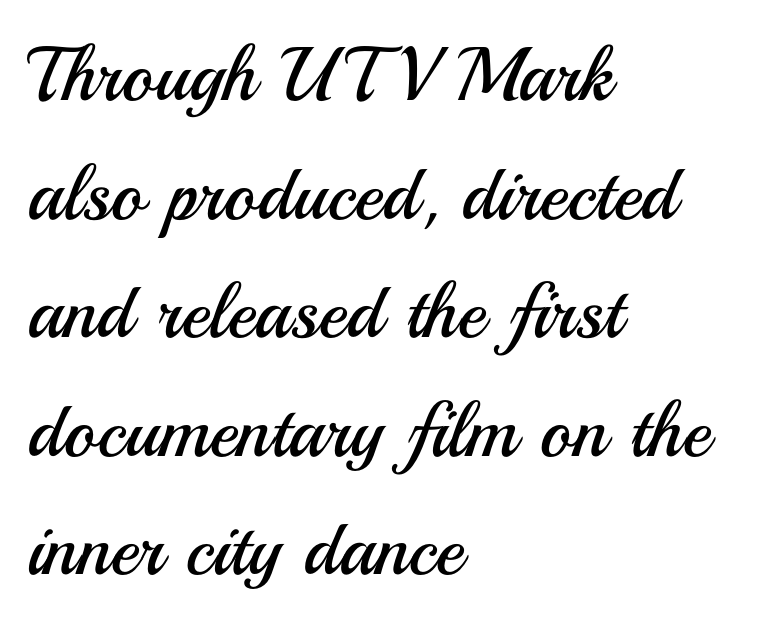
Q: Is the text bold? A: No.
Q: Is the text italic (slanted)? A: Yes.
Q: Is the typeface a serif or a sans-serif typeface? A: Sans-serif.
Q: Is the text underlined? A: No.
Q: How is the paragraph aligned? A: Left-aligned.
Q: Is the spacing between letters normal or unusually wide? A: Normal.
Q: Is the spacing between lines tight, normal or loose? A: Normal.
Q: Width (condensed, normal, or wide)? A: Normal.
Q: Stroke contrast? A: Medium.
Q: x-height? A: Small.
Q: Monospaced? A: No.
